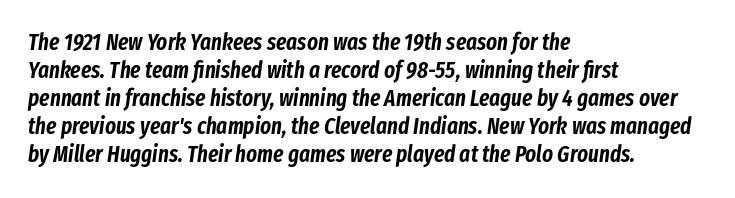
{"italic": "yes", "lean": "right", "slant_degrees": 8, "underline": "no", "align": "left", "line_spacing_ratio": 1.22, "letter_spacing": "normal", "letter_spacing_em": 0.0, "glyph_px": 23}
